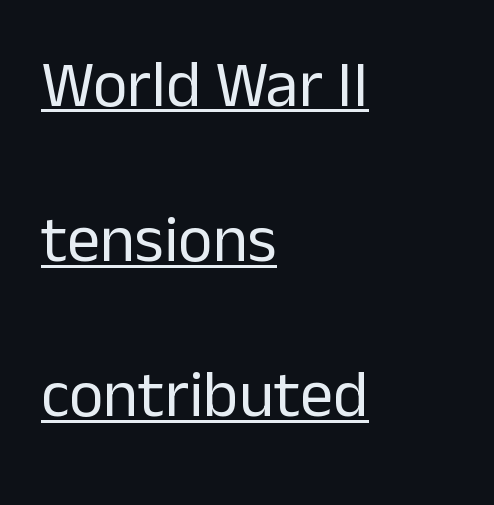
Q: Is the text bold? A: No.
Q: Is the text italic (slanted)? A: No, it is upright.
Q: Is the typeface a serif or a sans-serif typeface? A: Sans-serif.
Q: Is the text underlined? A: Yes.
Q: How is the paragraph aligned? A: Left-aligned.
Q: Is the spacing between letters normal or unusually wide? A: Normal.
Q: Is the spacing between lines tight, normal or loose? A: Loose.
Q: Width (condensed, normal, or wide)? A: Normal.
Q: Stroke contrast? A: Low.
Q: x-height? A: Medium.
Q: Monospaced? A: No.
